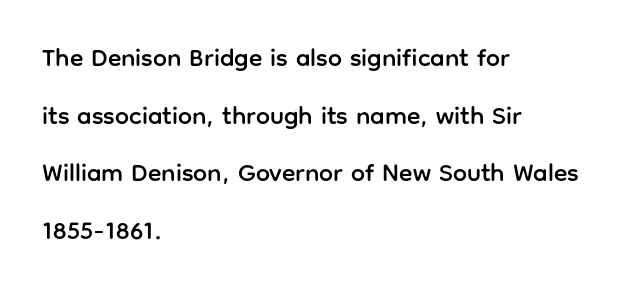
The area under the type is left untouched. The ragged edge is on the right, which tells us the setting is flush left. A typesetter would call this leading open, well beyond the default. The specimen reads as upright at a glance. Compared with typical body copy, the letter spacing here is the same.
